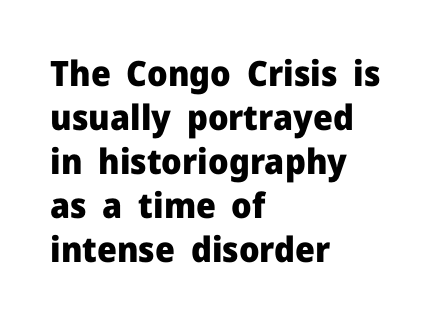
Nobody touched the tracking dial on this one. These lines are rendered in a variable-pitch font. The face used here is a sans, in the tradition of grotesques and geometrics. Weight: bold. The block of text has a typical density, with ordinary space between rows. The lines in this sample share a left origin and differ only in where they stop.
